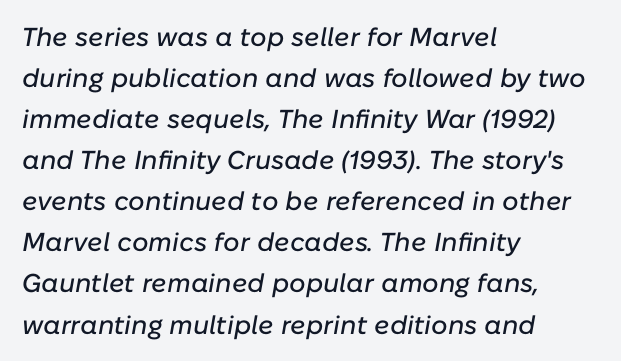
Q: Is the text italic (slanted)? A: Yes, it leans right by about 10 degrees.
Q: Is the text underlined? A: No.
Q: How is the paragraph aligned? A: Left-aligned.
Q: Is the spacing between letters normal or unusually wide? A: Normal.
Q: Is the spacing between lines tight, normal or loose? A: Normal.
